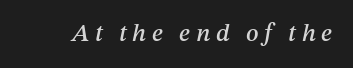
{"italic": "yes", "lean": "right", "slant_degrees": 12, "underline": "no", "letter_spacing": "wide", "letter_spacing_em": 0.22, "glyph_px": 25}
